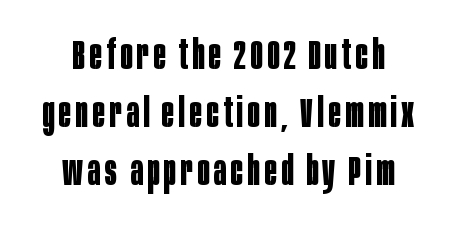
Heavy-handed strokes throughout: this text is bold. The letters advance in unequal steps, a hallmark of proportional type. Only glyphs here, with clear space below each row. Honestly, the row spacing looks completely unremarkable. The characters display no serif detailing; their extremities are plain.
